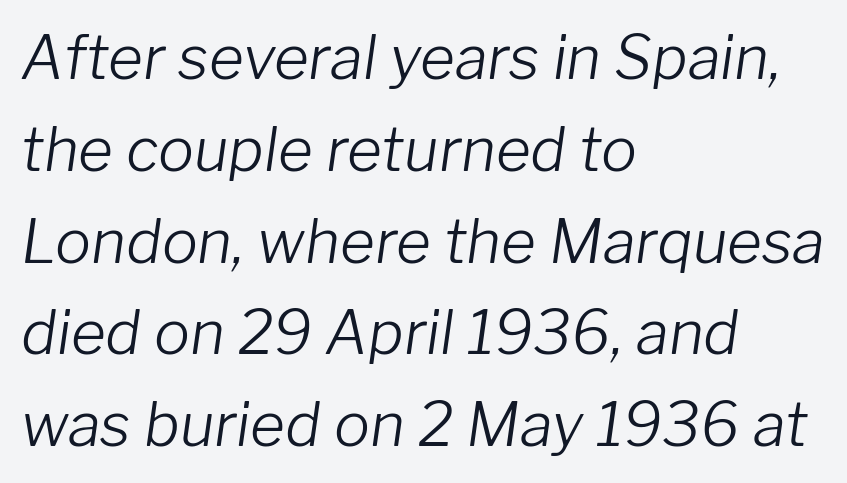
Stems and bowls with no extra thickness — not bold. Anything drawn beneath the words? Only blank space. This sample keeps an unexceptional amount of space between lines. Nothing unusual about the tracking: characters are spaced as the font intends. You could not count columns in this text — the font is proportionally spaced. The lines are quadded left.
